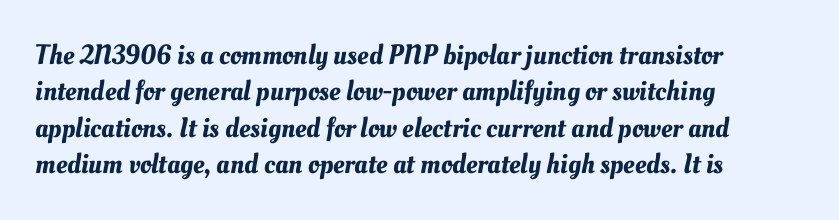
Q: Is the text underlined? A: No.
Q: How is the paragraph aligned? A: Left-aligned.
Q: Is the spacing between letters normal or unusually wide? A: Normal.
Q: Is the spacing between lines tight, normal or loose? A: Normal.
Q: Width (condensed, normal, or wide)? A: Normal.
Q: Stroke contrast? A: Medium.
Q: x-height? A: Small.
Q: Monospaced? A: No.
